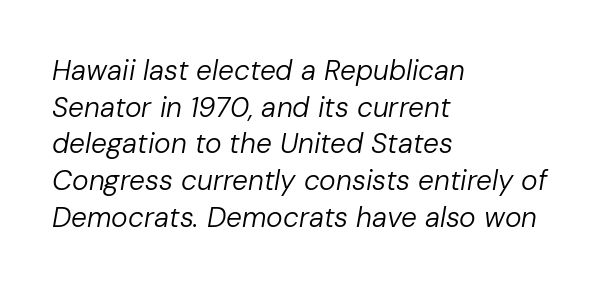
{"italic": "yes", "lean": "right", "slant_degrees": 10, "bold": "no", "weight": "regular", "width": "normal", "stroke_contrast": "low", "x_height": "medium", "monospaced": "no", "underline": "no", "align": "left", "line_spacing": "normal", "line_spacing_ratio": 1.31, "letter_spacing": "normal", "letter_spacing_em": 0.0, "glyph_px": 28}
